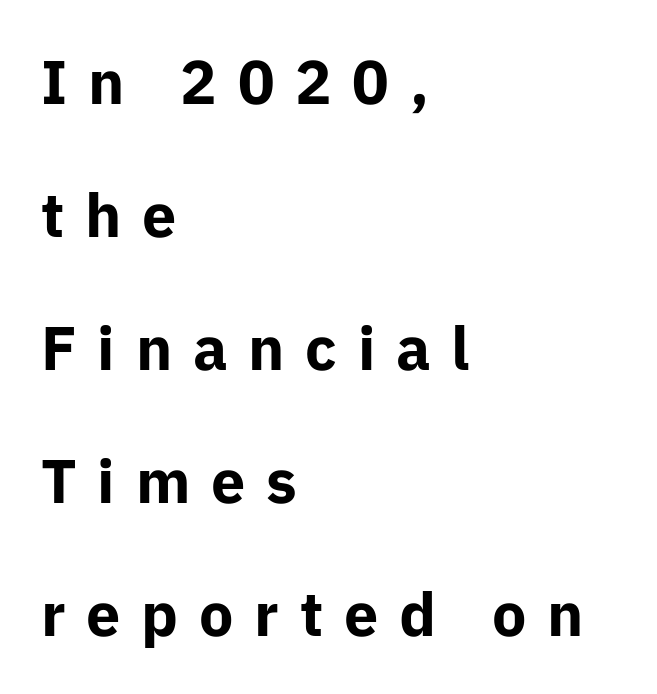
Q: Is the text bold? A: Yes.
Q: Is the text italic (slanted)? A: No, it is upright.
Q: Is the typeface a serif or a sans-serif typeface? A: Sans-serif.
Q: Is the text underlined? A: No.
Q: How is the paragraph aligned? A: Left-aligned.
Q: Is the spacing between letters normal or unusually wide? A: Unusually wide.
Q: Is the spacing between lines tight, normal or loose? A: Loose.
Q: Width (condensed, normal, or wide)? A: Normal.
Q: Stroke contrast? A: Low.
Q: x-height? A: Medium.
Q: Monospaced? A: No.
